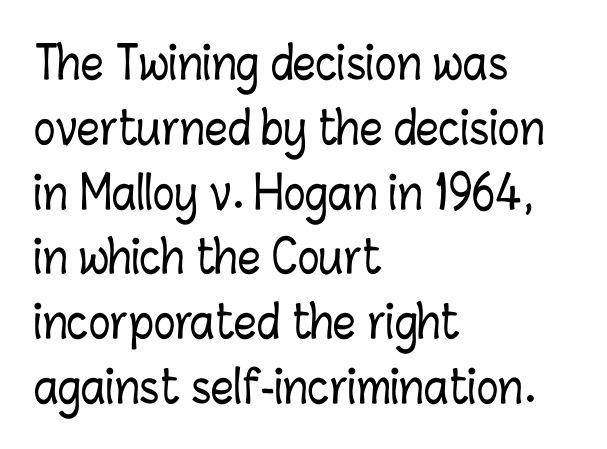
Q: Is the text italic (slanted)? A: No, it is upright.
Q: Is the text underlined? A: No.
Q: How is the paragraph aligned? A: Left-aligned.
Q: Is the spacing between letters normal or unusually wide? A: Normal.
Q: Is the spacing between lines tight, normal or loose? A: Normal.
Q: Width (condensed, normal, or wide)? A: Condensed.
Q: Stroke contrast? A: Low.
Q: x-height? A: Medium.
Q: Monospaced? A: No.
